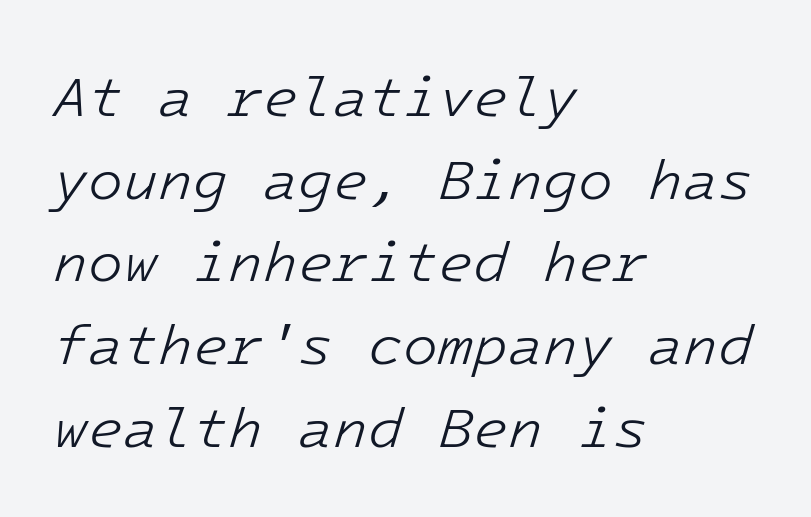
{"italic": "yes", "lean": "right", "slant_degrees": 16, "bold": "no", "weight": "light", "width": "normal", "stroke_contrast": "low", "x_height": "medium", "monospaced": "yes", "underline": "no", "align": "left", "line_spacing": "normal", "line_spacing_ratio": 1.45, "letter_spacing": "normal", "letter_spacing_em": 0.0, "glyph_px": 57}
